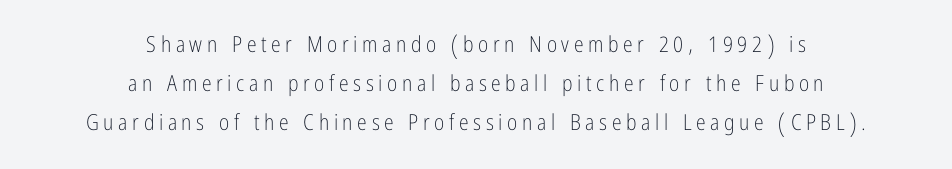
Q: Is the text bold? A: No.
Q: Is the text italic (slanted)? A: No, it is upright.
Q: Is the text underlined? A: No.
Q: How is the paragraph aligned? A: Centered.
Q: Is the spacing between letters normal or unusually wide? A: Unusually wide.
